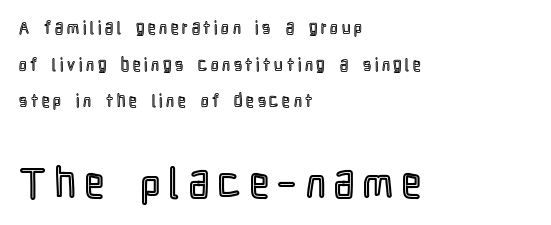
The image shows 42 px condensed type, upright; set left-aligned, loose line spacing (2.15x), unusually wide letter spacing (+0.22 em), not underlined; the second (bottom) block is 2.47x larger; a medium x-height.
